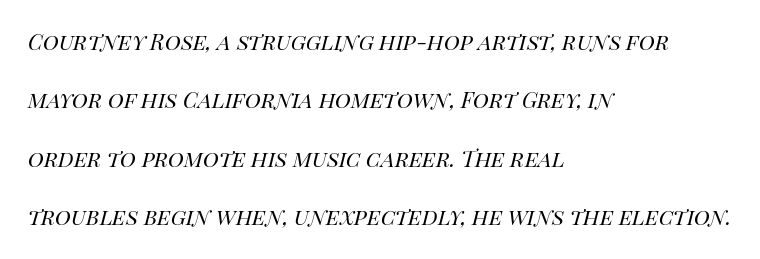
Q: Is the text bold? A: No.
Q: Is the text italic (slanted)? A: Yes, it leans right by about 14 degrees.
Q: Is the text underlined? A: No.
Q: How is the paragraph aligned? A: Left-aligned.
Q: Is the spacing between letters normal or unusually wide? A: Normal.
Q: Is the spacing between lines tight, normal or loose? A: Loose.
